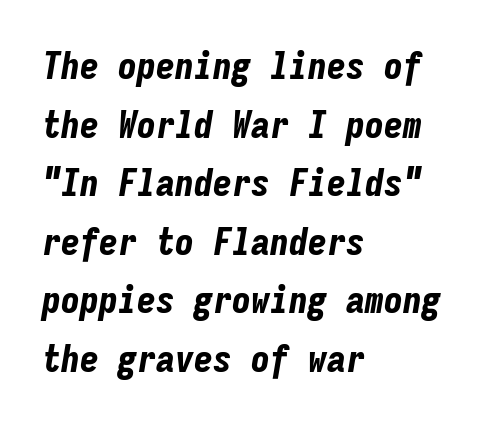
The image shows 38 px bold, condensed type, italic (leaning right), monospaced; set left-aligned, normal line spacing (1.54x), normal letter spacing, not underlined; low stroke contrast and a medium x-height.
